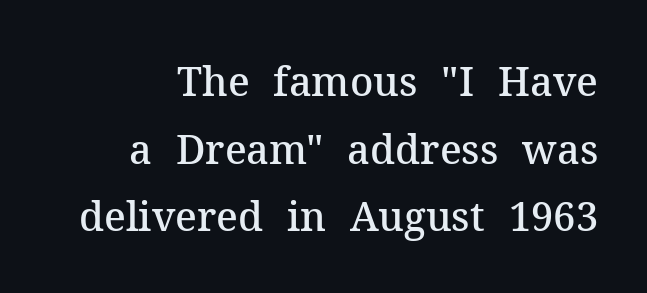
Q: Is the text bold? A: Semi-bold.
Q: Is the text italic (slanted)? A: No, it is upright.
Q: Is the typeface a serif or a sans-serif typeface? A: Serif.
Q: Is the text underlined? A: No.
Q: Is the spacing between letters normal or unusually wide? A: Normal.
Q: Is the spacing between lines tight, normal or loose? A: Normal.
Q: Width (condensed, normal, or wide)? A: Normal.
Q: Stroke contrast? A: Medium.
Q: x-height? A: Medium.
Q: Monospaced? A: No.
